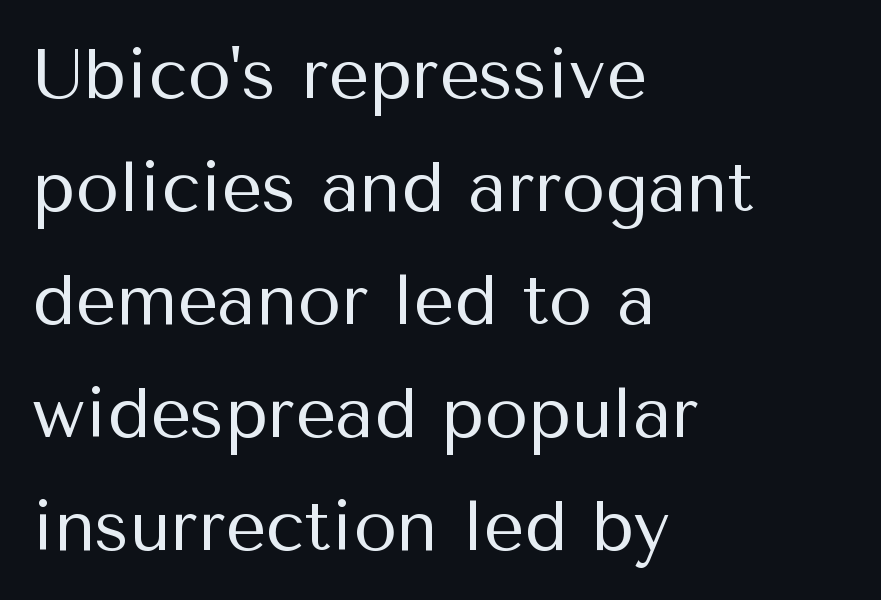
{"serif": "no", "italic": "no", "bold": "no", "weight": "regular", "width": "normal", "stroke_contrast": "medium", "x_height": "medium", "monospaced": "no", "underline": "no", "align": "left", "line_spacing": "normal", "line_spacing_ratio": 1.59, "letter_spacing": "normal", "letter_spacing_em": 0.0, "glyph_px": 71}
